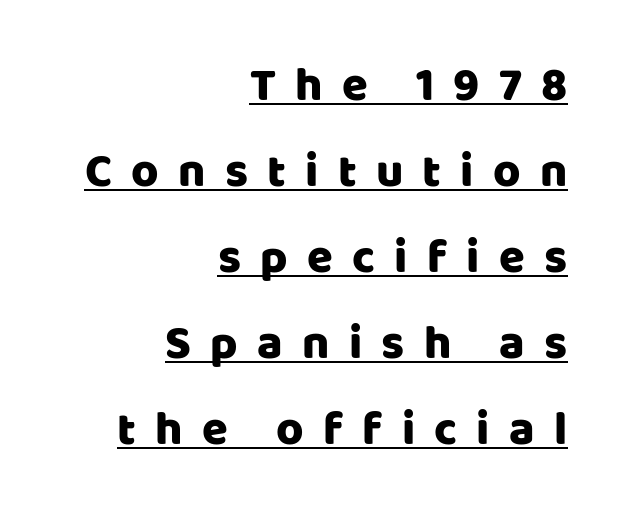
Q: Is the text italic (slanted)? A: No, it is upright.
Q: Is the typeface a serif or a sans-serif typeface? A: Sans-serif.
Q: Is the text underlined? A: Yes.
Q: How is the paragraph aligned? A: Right-aligned.
Q: Is the spacing between letters normal or unusually wide? A: Unusually wide.
Q: Width (condensed, normal, or wide)? A: Normal.
Q: Stroke contrast? A: Low.
Q: x-height? A: Large.
Q: Monospaced? A: No.
